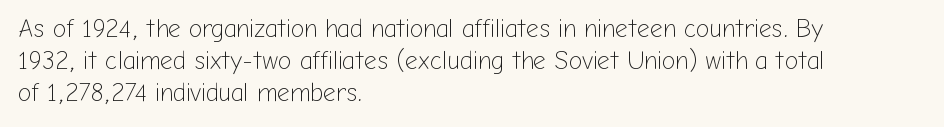
The image shows 25 px text type, upright; set left-aligned, normal line spacing (1.29x), normal letter spacing, not underlined.
